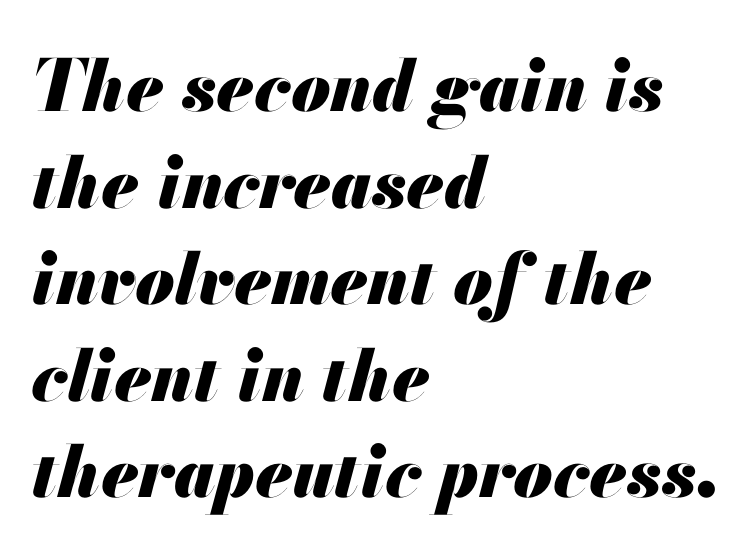
{"italic": "yes", "lean": "right", "slant_degrees": 13, "bold": "yes", "weight": "heavy", "width": "normal", "stroke_contrast": "medium", "x_height": "small", "monospaced": "no", "underline": "no", "align": "left", "line_spacing": "normal", "line_spacing_ratio": 1.36, "letter_spacing": "normal", "letter_spacing_em": 0.0, "glyph_px": 71}
